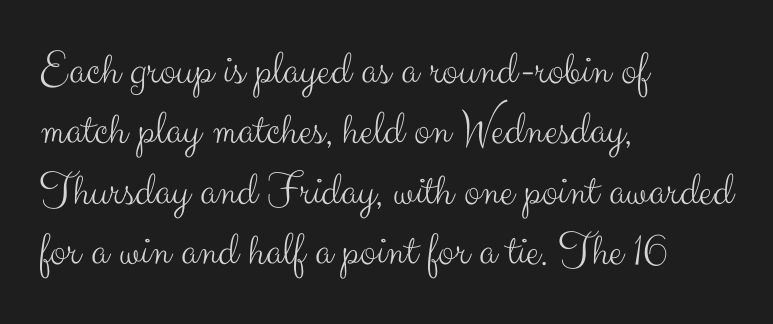
{"serif": "no", "bold": "no", "weight": "light", "width": "normal", "stroke_contrast": "medium", "x_height": "small", "monospaced": "no", "underline": "no", "align": "left", "line_spacing": "normal", "line_spacing_ratio": 1.26, "letter_spacing": "normal", "letter_spacing_em": 0.0, "glyph_px": 48}
